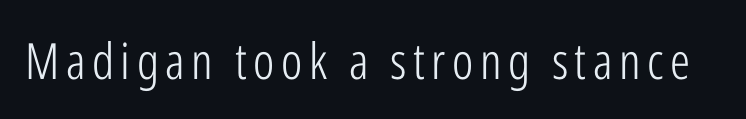
{"serif": "no", "italic": "no", "bold": "no", "weight": "light", "width": "condensed", "stroke_contrast": "low", "x_height": "medium", "monospaced": "no", "underline": "no", "glyph_px": 50}
